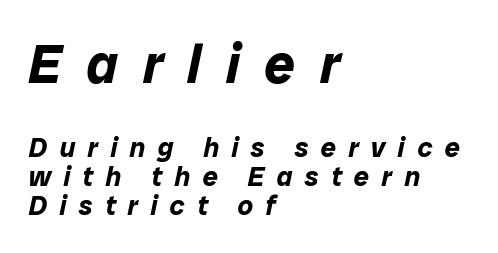
Beneath every word, the page is bare. The passage shown begins with its larger block and ends with its smaller one. You could barely slide anything between these rows. The face used here is proportionally spaced, like ordinary book or web type.
